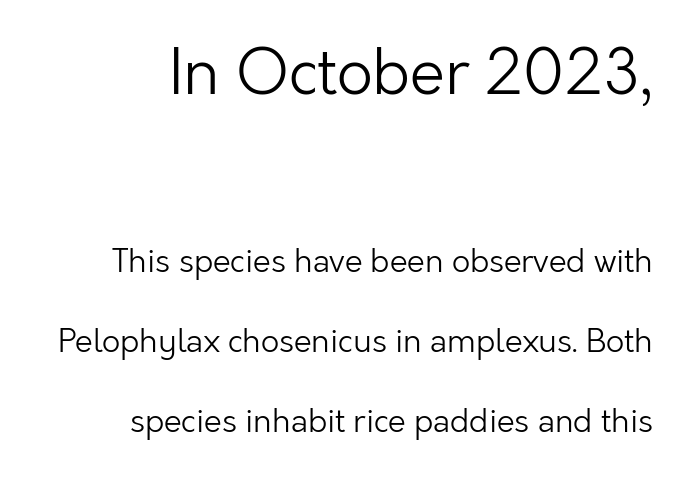
Q: Is the text bold? A: No.
Q: Is the text italic (slanted)? A: No, it is upright.
Q: Is the typeface a serif or a sans-serif typeface? A: Sans-serif.
Q: Is the text underlined? A: No.
Q: How is the paragraph aligned? A: Right-aligned.
Q: Is the spacing between letters normal or unusually wide? A: Normal.
Q: Is the spacing between lines tight, normal or loose? A: Loose.
Q: Which block of text is set in a larger size, the first (top) or the second (bottom)? A: The first (top) one.
Q: Width (condensed, normal, or wide)? A: Normal.
Q: Stroke contrast? A: Low.
Q: x-height? A: Medium.
Q: Monospaced? A: No.
